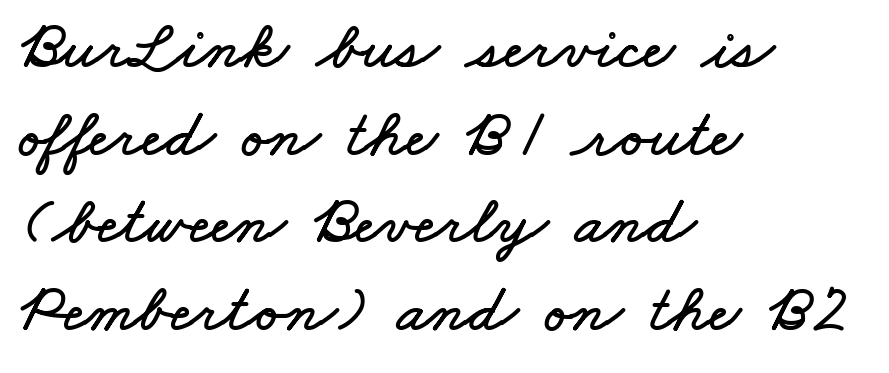
Q: Is the text underlined? A: No.
Q: How is the paragraph aligned? A: Left-aligned.
Q: Is the spacing between letters normal or unusually wide? A: Normal.
Q: Is the spacing between lines tight, normal or loose? A: Normal.
Q: Width (condensed, normal, or wide)? A: Wide.
Q: Stroke contrast? A: Low.
Q: x-height? A: Small.
Q: Monospaced? A: No.
